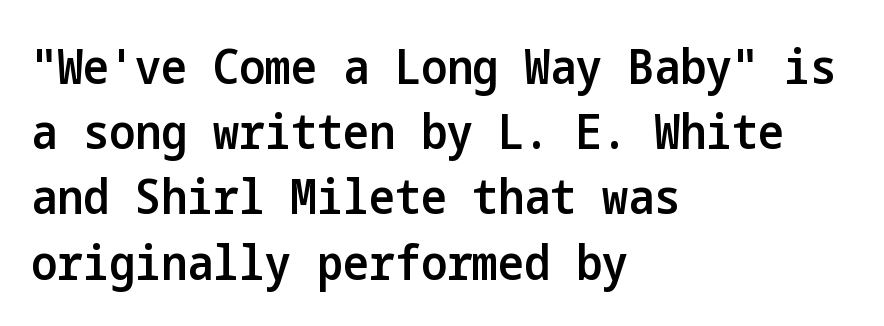
The image shows 49 px semibold, condensed sans-serif type, upright; set left-aligned, normal line spacing (1.33x), normal letter spacing, not underlined; low stroke contrast and a medium x-height.
